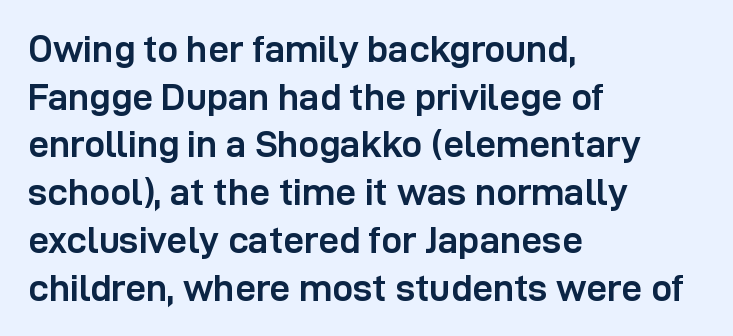
The image shows 37 px semibold sans-serif type, upright; set left-aligned, normal line spacing (1.29x), normal letter spacing, not underlined; low stroke contrast and a medium x-height.
